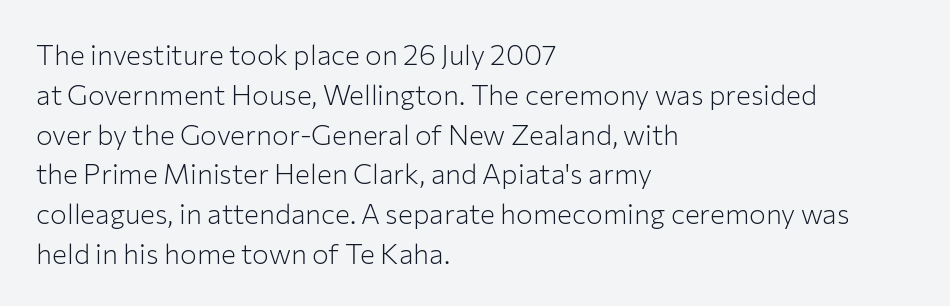
Upright lettering throughout. Compared with a centered layout, this one pins lines to the left instead. The line texture is even and compact thanks to regular tracking. Look at the bottom of the vertical strokes: they stop flat, with no serifs. The face used here is proportionally spaced, like ordinary book or web type. Summary of weight: not heavy and not bold.
